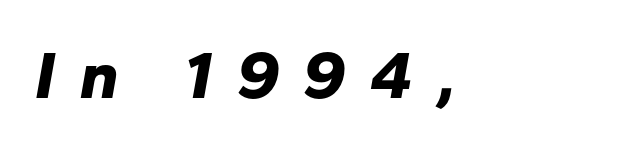
These lines carry a lot of weight — the face is fully bold. This sample has the flowing, uneven cadence of proportional lettering. Typeset ragged right — the left edge is the straight one. This rendering features lettering with no underline. In terms of posture, this sample is oblique.
